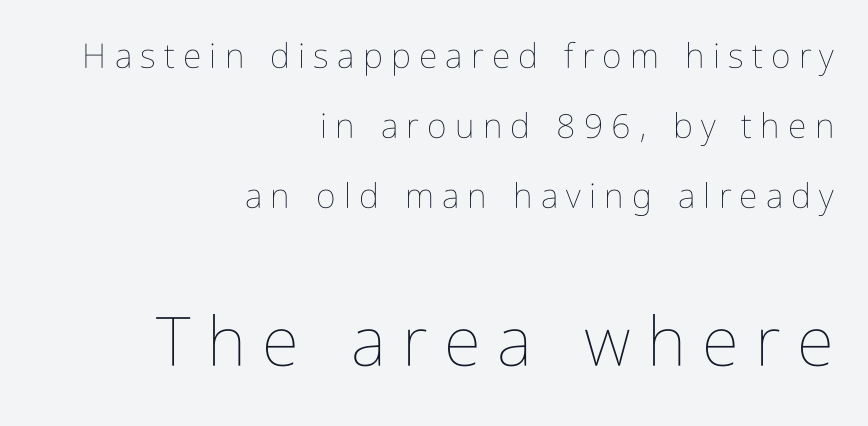
The space between consecutive lines is lavish. This sample uses expanded letter spacing, leaving extra air between glyphs. Descenders are the only things crossing below the line. These two chunks differ in scale, with the bottom chunk taking the larger measure. The letters advance in unequal steps, a hallmark of proportional type.
